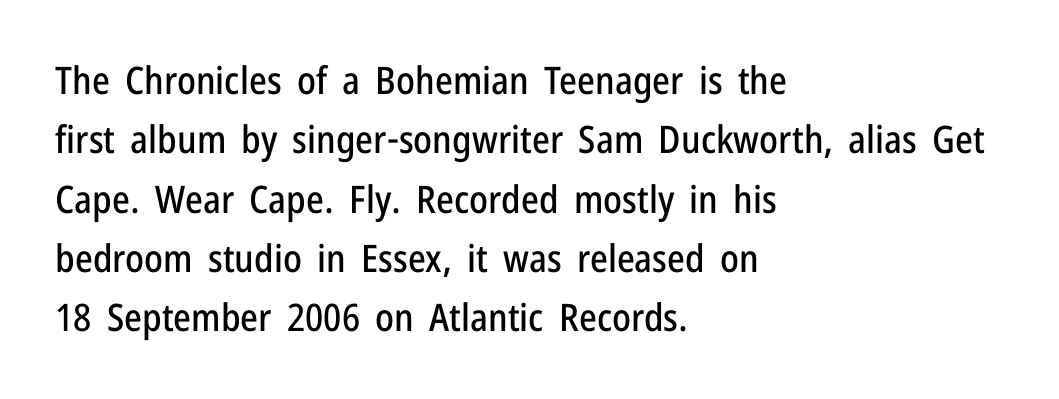
If you drew a line through each stem, it would be perfectly vertical. Evenly set lines give the paragraph a standard silhouette. Standard letterfit; no display-style spreading of the glyphs. Rule under the text: the space is simply empty.
